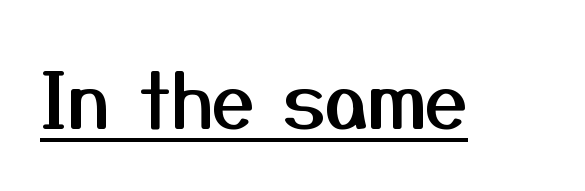
Compared with typical body copy, the letter spacing here is the same. The font's upright variant was chosen for this text. The passage shown is typed in a proportional face where columns would drift. Somebody hit Ctrl+U on this one — the words are underlined. You can tell from the bare stems that sans-serif type was used.
